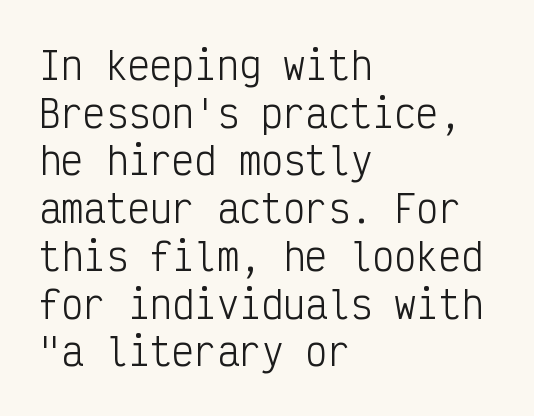
Monospaced: the letters line up in strict vertical columns. Honestly, the letter spacing is just normal — you wouldn't notice it. If you drew a ruler down the left edge, every line would touch it. The typeface has the unassuming heft of standard copy or less. Vertical strokes here are truly vertical. The rows are spaced the way most documents space them.
